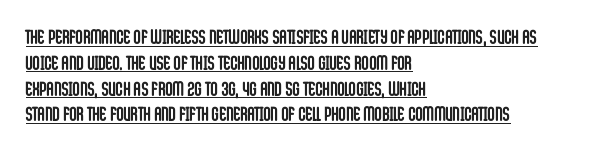
The image shows 20 px bold type, upright; set left-aligned, normal line spacing (1.29x), normal letter spacing, underlined.
